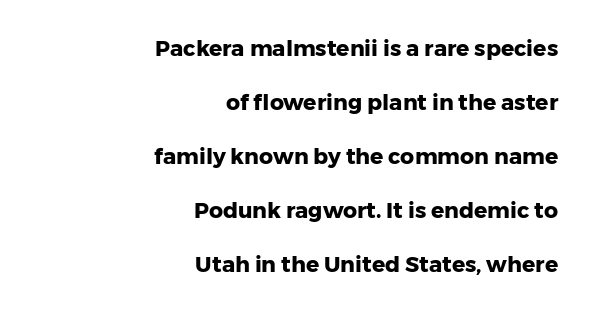
The image shows 22 px bold type, upright; set right-aligned, loose line spacing (2.46x), normal letter spacing, not underlined.
